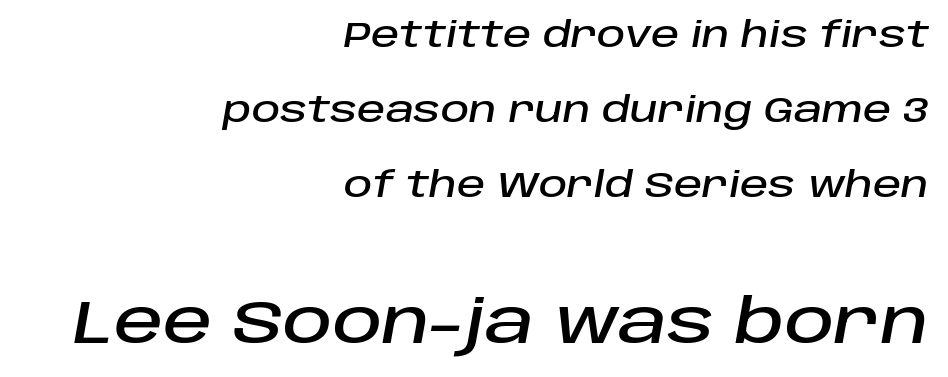
Q: Is the text italic (slanted)? A: Yes, it leans right by about 10 degrees.
Q: Is the text underlined? A: No.
Q: How is the paragraph aligned? A: Right-aligned.
Q: Is the spacing between letters normal or unusually wide? A: Normal.
Q: Is the spacing between lines tight, normal or loose? A: Loose.
Q: Which block of text is set in a larger size, the first (top) or the second (bottom)? A: The second (bottom) one.
Q: Width (condensed, normal, or wide)? A: Normal.
Q: Stroke contrast? A: Low.
Q: x-height? A: Large.
Q: Monospaced? A: No.
